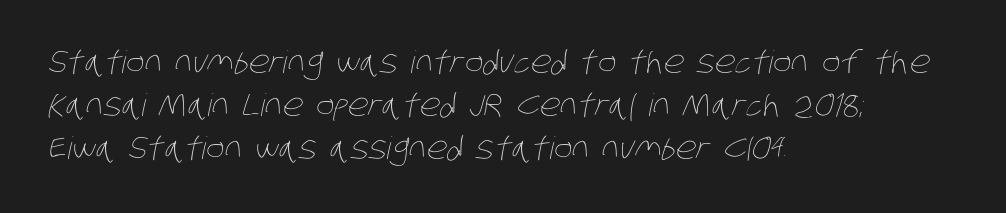
{"bold": "no", "weight": "thin", "width": "condensed", "stroke_contrast": "low", "x_height": "large", "monospaced": "no", "underline": "no", "align": "left", "line_spacing": "normal", "line_spacing_ratio": 1.39, "letter_spacing": "normal", "letter_spacing_em": 0.0, "glyph_px": 31}
